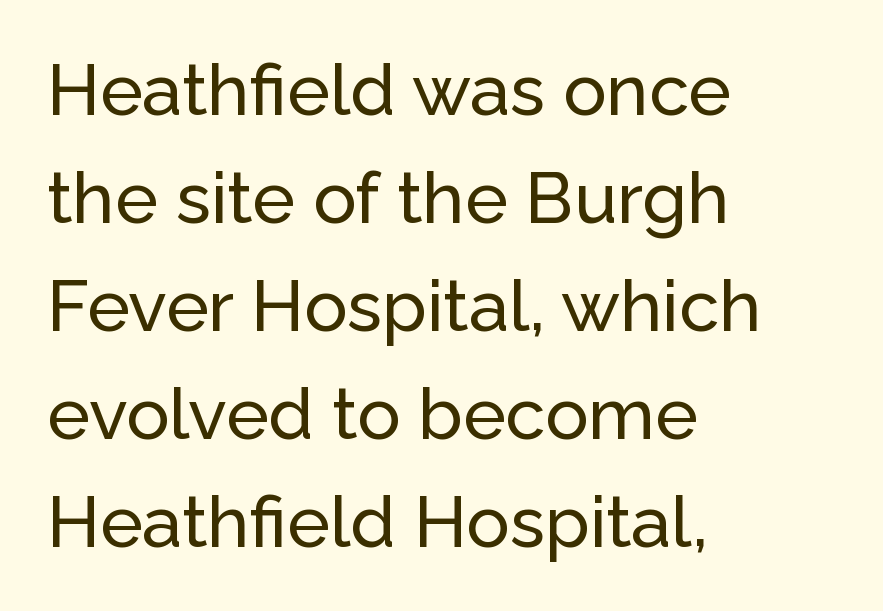
The image shows 72 px sans-serif type, upright; set left-aligned, normal line spacing (1.5x), normal letter spacing, not underlined; low stroke contrast and a medium x-height.
